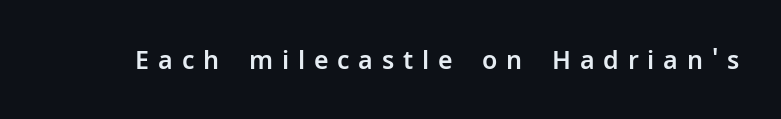
The image shows 25 px text type, upright; set unusually wide letter spacing (+0.35 em), not underlined.
